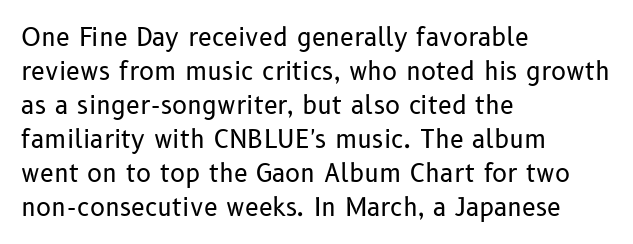
Q: Is the text bold? A: No.
Q: Is the text italic (slanted)? A: No, it is upright.
Q: Is the text underlined? A: No.
Q: How is the paragraph aligned? A: Left-aligned.
Q: Is the spacing between letters normal or unusually wide? A: Normal.
Q: Is the spacing between lines tight, normal or loose? A: Normal.
